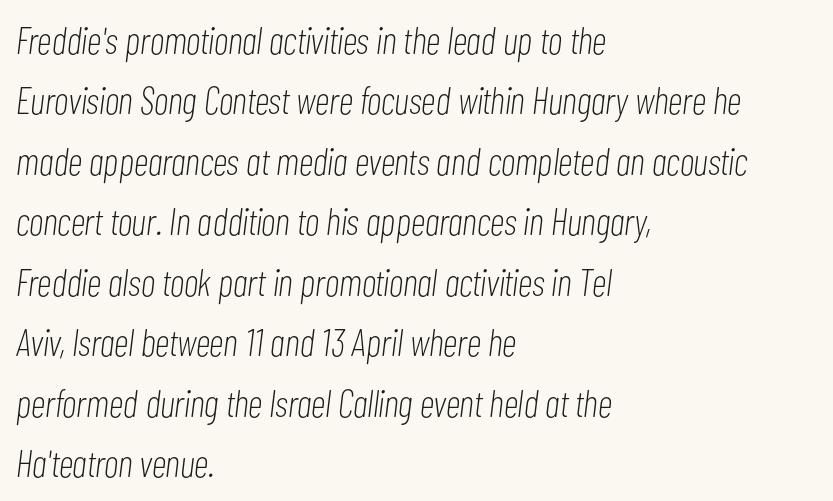
Q: Is the text bold? A: No.
Q: Is the text italic (slanted)? A: Yes, it leans right by about 7 degrees.
Q: Is the text underlined? A: No.
Q: How is the paragraph aligned? A: Left-aligned.
Q: Is the spacing between letters normal or unusually wide? A: Normal.
Q: Is the spacing between lines tight, normal or loose? A: Normal.
Q: Width (condensed, normal, or wide)? A: Condensed.
Q: Stroke contrast? A: Low.
Q: x-height? A: Medium.
Q: Monospaced? A: No.
